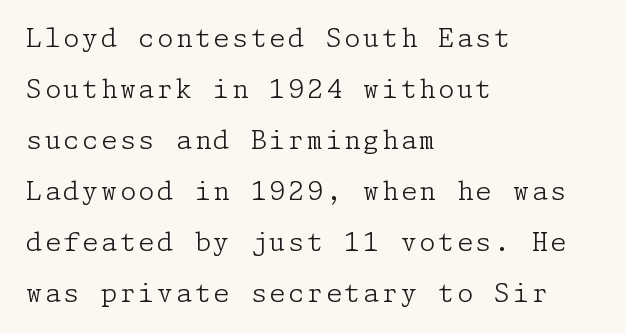
{"italic": "no", "bold": "no", "underline": "no", "align": "left", "line_spacing": "loose", "line_spacing_ratio": 1.96, "glyph_px": 26}
